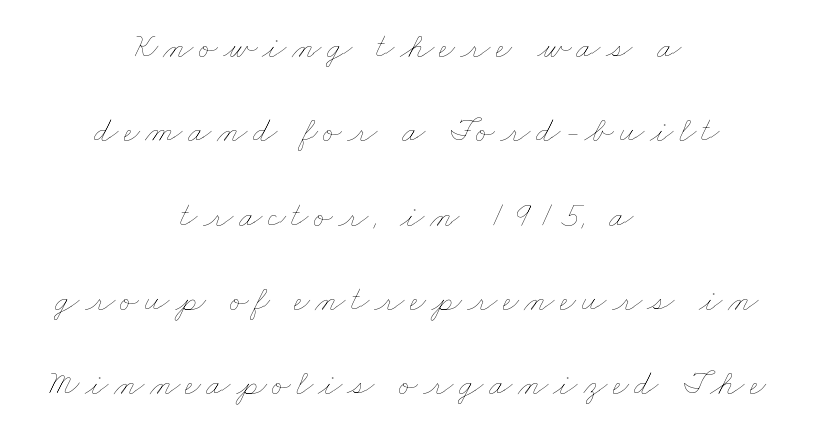
Q: Is the text bold? A: No.
Q: Is the text underlined? A: No.
Q: How is the paragraph aligned? A: Centered.
Q: Is the spacing between lines tight, normal or loose? A: Loose.
Q: Width (condensed, normal, or wide)? A: Wide.
Q: Stroke contrast? A: Low.
Q: x-height? A: Small.
Q: Monospaced? A: No.
